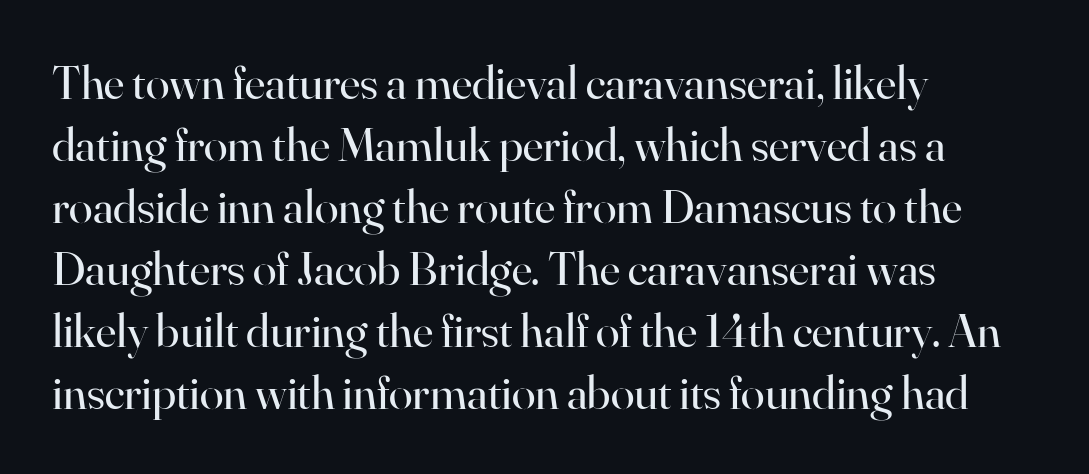
The image shows 48 px regular-weight serif type, upright; set left-aligned, normal line spacing (1.29x), normal letter spacing, not underlined; high stroke contrast and a small x-height.
